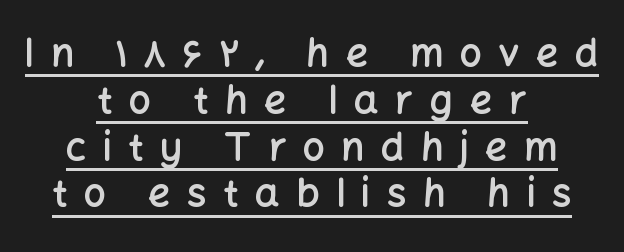
Q: Is the text bold? A: Semi-bold.
Q: Is the text italic (slanted)? A: No, it is upright.
Q: Is the typeface a serif or a sans-serif typeface? A: Sans-serif.
Q: Is the text underlined? A: Yes.
Q: How is the paragraph aligned? A: Centered.
Q: Is the spacing between letters normal or unusually wide? A: Unusually wide.
Q: Width (condensed, normal, or wide)? A: Normal.
Q: Stroke contrast? A: Low.
Q: x-height? A: Medium.
Q: Monospaced? A: No.
